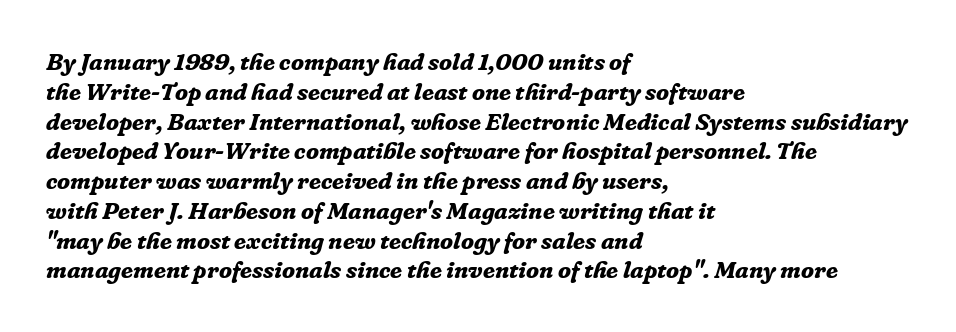
{"italic": "yes", "lean": "right", "slant_degrees": 16, "bold": "yes", "underline": "no", "align": "left", "line_spacing_ratio": 1.24, "letter_spacing": "normal", "letter_spacing_em": 0.0, "glyph_px": 24}
